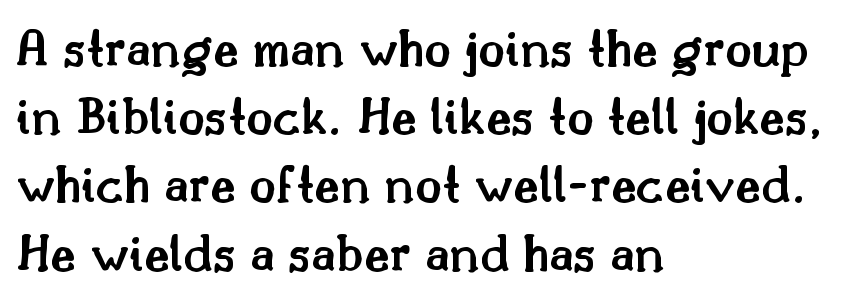
Bold? Not quite — semibold, heavier than regular but stopping short. A bare baseline throughout the passage. A typesetter would call this proportional, since set widths differ per character. The type is set solid horizontally, with unmodified tracking. Does the lettering tilt? It doesn't — this is upright. The text was rendered using a seriffed face with decorative stroke endings.
